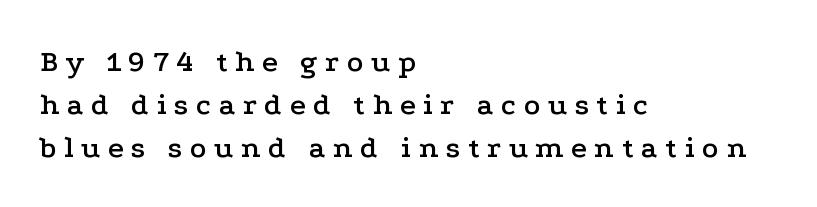
The image shows 31 px wide serif type, upright; set left-aligned, normal line spacing (1.38x), unusually wide letter spacing (+0.24 em), not underlined; low stroke contrast and a medium x-height.
